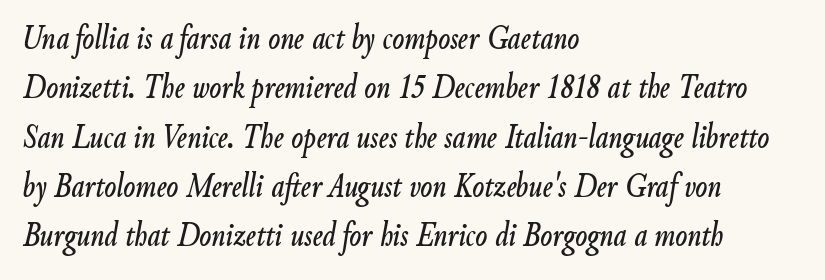
Q: Is the text italic (slanted)? A: Yes, it leans right by about 9 degrees.
Q: Is the text underlined? A: No.
Q: How is the paragraph aligned? A: Left-aligned.
Q: Is the spacing between letters normal or unusually wide? A: Normal.
Q: Is the spacing between lines tight, normal or loose? A: Normal.
Q: Width (condensed, normal, or wide)? A: Condensed.
Q: Stroke contrast? A: Low.
Q: x-height? A: Small.
Q: Monospaced? A: No.
